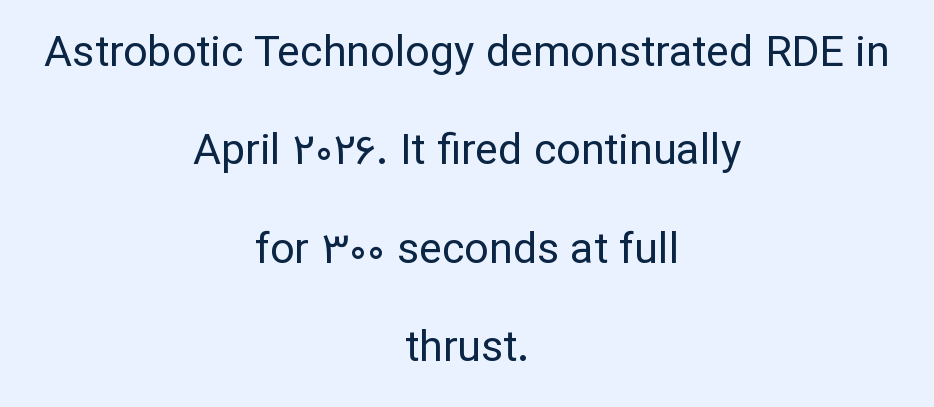
Q: Is the text bold? A: No.
Q: Is the text italic (slanted)? A: No, it is upright.
Q: Is the typeface a serif or a sans-serif typeface? A: Sans-serif.
Q: Is the text underlined? A: No.
Q: How is the paragraph aligned? A: Centered.
Q: Is the spacing between letters normal or unusually wide? A: Normal.
Q: Is the spacing between lines tight, normal or loose? A: Loose.
Q: Width (condensed, normal, or wide)? A: Normal.
Q: Stroke contrast? A: Low.
Q: x-height? A: Medium.
Q: Monospaced? A: No.
